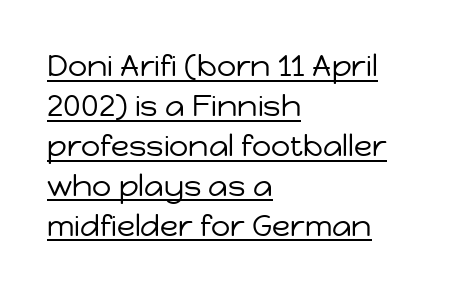
The image shows 30 px regular-weight sans-serif type, upright; set left-aligned, normal line spacing (1.33x), normal letter spacing, underlined; low stroke contrast and a medium x-height.
